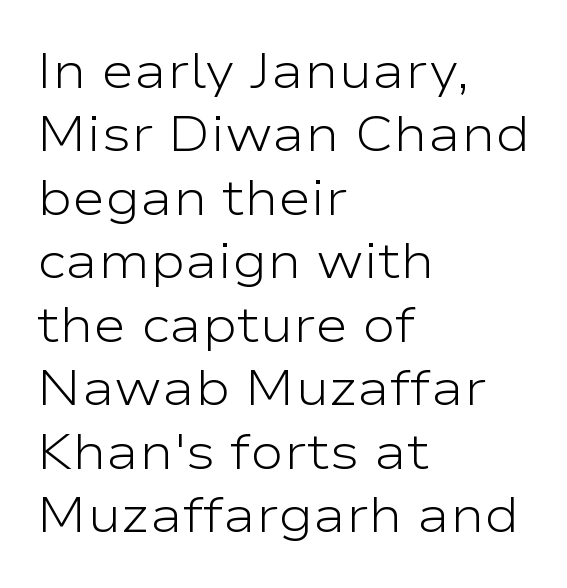
Each letter keeps its own natural width here, so spacing adapts to shape. Each line starts at the same left margin while the right side varies. Descenders are the only things crossing below the line. The typeface has the unassuming heft of standard copy or less. Each new line begins a customary step beneath the previous one.
